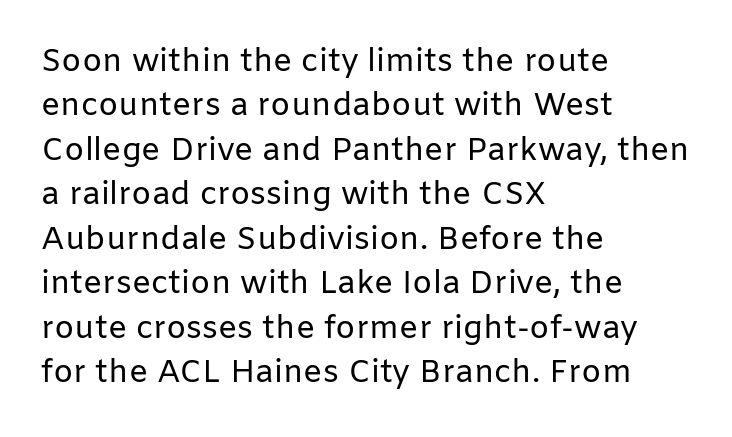
{"serif": "no", "italic": "no", "bold": "no", "weight": "regular", "width": "normal", "stroke_contrast": "low", "x_height": "medium", "monospaced": "no", "underline": "no", "align": "left", "line_spacing": "normal", "line_spacing_ratio": 1.39, "letter_spacing": "normal", "letter_spacing_em": 0.0, "glyph_px": 32}
